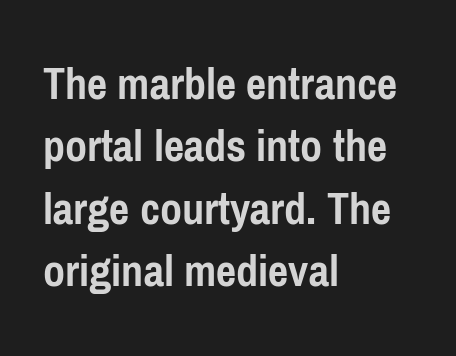
Every character sits straight up, as roman type does. This sample has the flowing, uneven cadence of proportional lettering. The space between consecutive lines is moderate. The typesetter chose a ragged-right arrangement here. Type without underlining.
